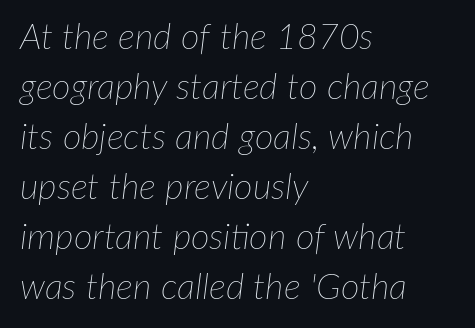
{"italic": "yes", "lean": "right", "slant_degrees": 7, "bold": "no", "weight": "thin", "width": "normal", "stroke_contrast": "low", "x_height": "medium", "monospaced": "no", "underline": "no", "align": "left", "line_spacing": "normal", "line_spacing_ratio": 1.39, "letter_spacing": "normal", "letter_spacing_em": 0.0, "glyph_px": 36}
